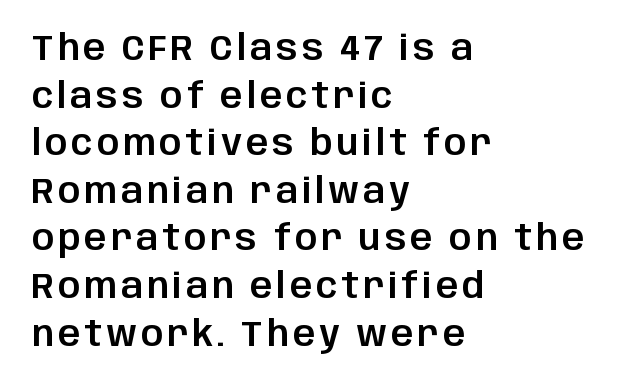
Has an underline been added? It has not. Think of a printed novel: that variable character pitch is what you see here. The font's upright variant was chosen for this text. All the whitespace from short lines collects on the right.
